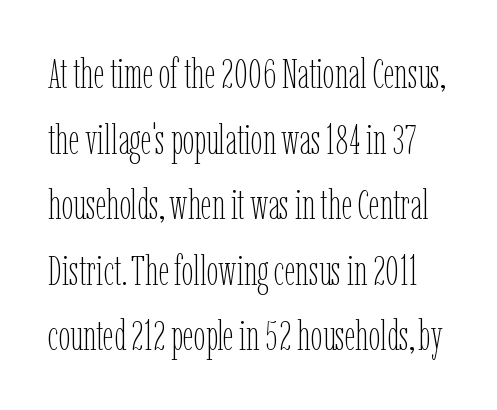
Q: Is the text bold? A: No.
Q: Is the text italic (slanted)? A: No, it is upright.
Q: Is the text underlined? A: No.
Q: Is the spacing between letters normal or unusually wide? A: Normal.
Q: Is the spacing between lines tight, normal or loose? A: Normal.
Q: Width (condensed, normal, or wide)? A: Condensed.
Q: Stroke contrast? A: Low.
Q: x-height? A: Medium.
Q: Monospaced? A: No.
